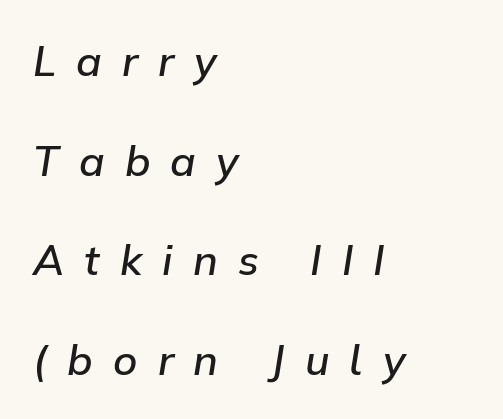
{"italic": "yes", "lean": "right", "slant_degrees": 9, "bold": "semi", "weight": "semibold", "width": "normal", "stroke_contrast": "low", "x_height": "medium", "monospaced": "no", "underline": "no", "align": "left", "line_spacing": "loose", "line_spacing_ratio": 2.37, "letter_spacing": "wide", "letter_spacing_em": 0.48, "glyph_px": 42}
